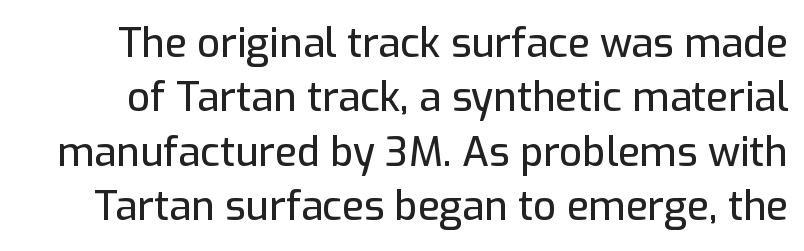
Q: Is the text italic (slanted)? A: No, it is upright.
Q: Is the typeface a serif or a sans-serif typeface? A: Sans-serif.
Q: Is the text underlined? A: No.
Q: Is the spacing between letters normal or unusually wide? A: Normal.
Q: Is the spacing between lines tight, normal or loose? A: Normal.
Q: Width (condensed, normal, or wide)? A: Normal.
Q: Stroke contrast? A: Low.
Q: x-height? A: Medium.
Q: Monospaced? A: No.
